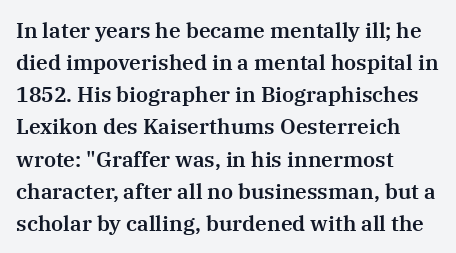
The image shows 21 px text type, upright; set left-aligned, normal line spacing (1.53x), normal letter spacing, not underlined.
